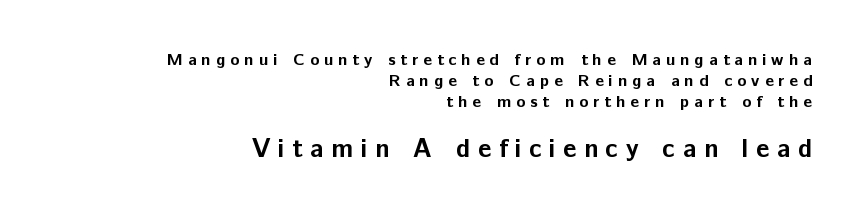
This is heavy type, rendered in bold. Does the bottom block carry the larger type? Yes, it does. The type is letterspaced generously, with wide tracking. Compared with a flush-left layout, this one pins lines to the opposite, right side. Underline: absent. Regular leading.
